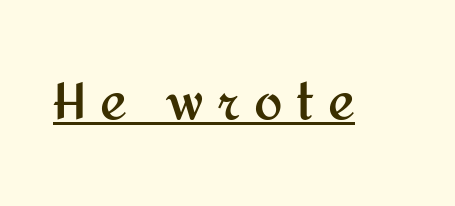
A continuous stroke trails under the words, as in a hyperlink. Words appear elongated and porous because spacing is wide. Spacing verdict: proportional, widths tailored to each character. Compared with an ordinary text face, these strokes are far heavier — a full bold.
